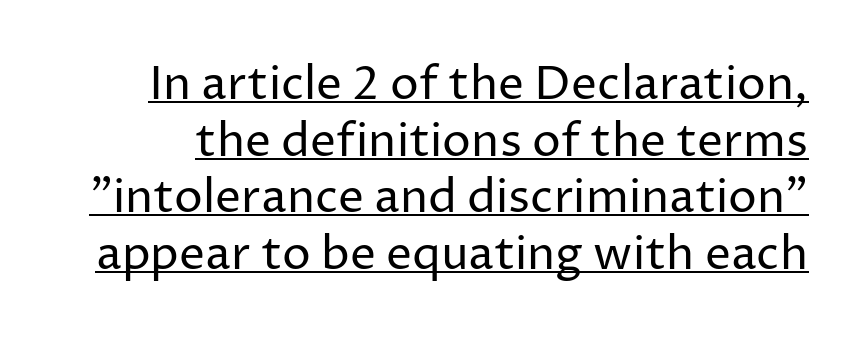
Like a heading marked for emphasis, these lines bear an underscore. Does extra space separate the letters? No, they use regular spacing. Note the varied advance widths — an 'i' is clearly narrower than an 'm'. In terms of posture, this sample is upright.
